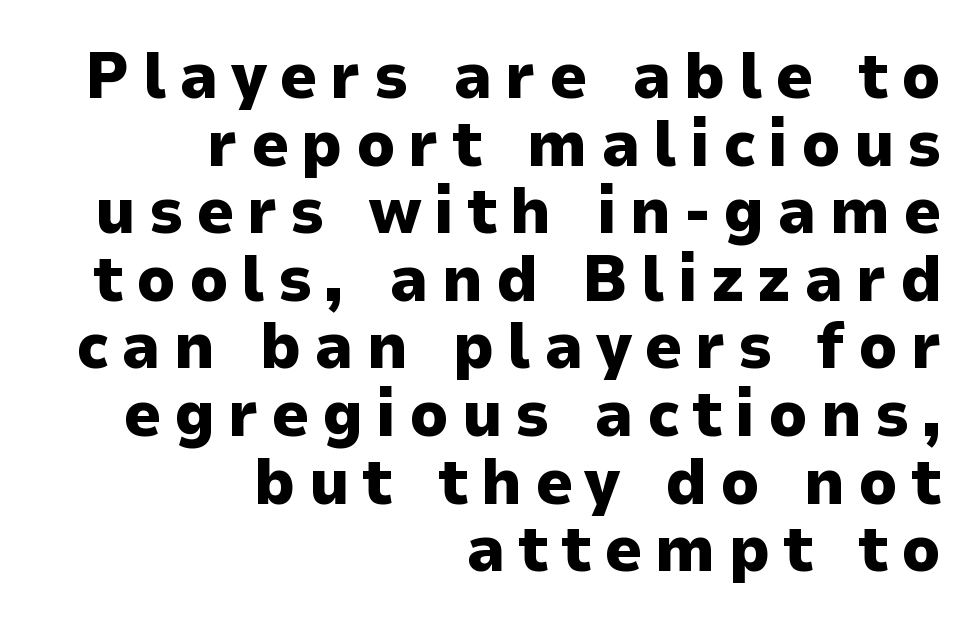
{"serif": "no", "italic": "no", "bold": "yes", "weight": "heavy", "width": "normal", "stroke_contrast": "low", "x_height": "medium", "monospaced": "no", "underline": "no", "align": "right", "line_spacing": "tight", "line_spacing_ratio": 1.04, "letter_spacing": "wide", "letter_spacing_em": 0.2, "glyph_px": 65}
